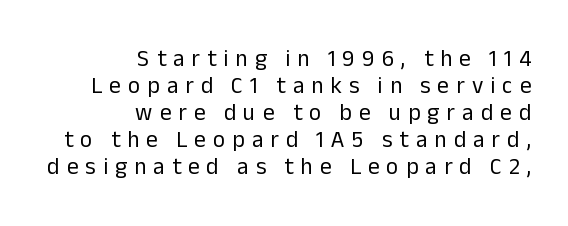
{"italic": "no", "bold": "no", "underline": "no", "align": "right", "line_spacing_ratio": 1.17, "letter_spacing": "wide", "letter_spacing_em": 0.31, "glyph_px": 23}
